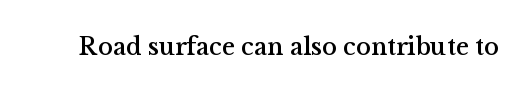
Q: Is the text italic (slanted)? A: No, it is upright.
Q: Is the text underlined? A: No.
Q: Is the spacing between letters normal or unusually wide? A: Normal.
